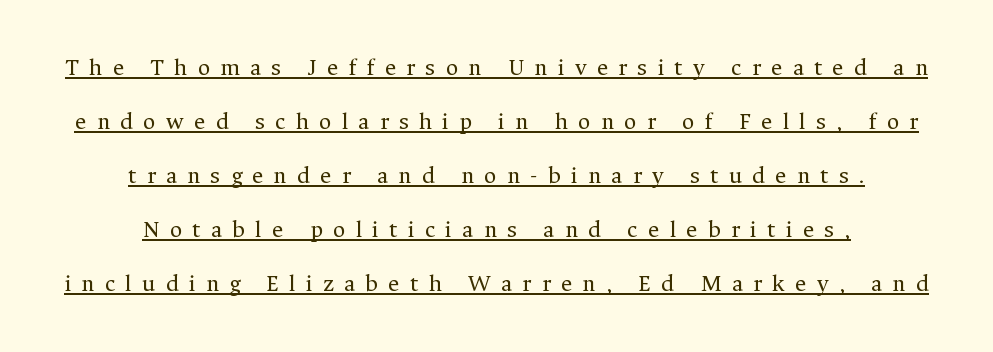
{"italic": "no", "bold": "no", "underline": "yes", "align": "center", "line_spacing": "loose", "line_spacing_ratio": 2.25, "letter_spacing": "wide", "letter_spacing_em": 0.43, "glyph_px": 24}
